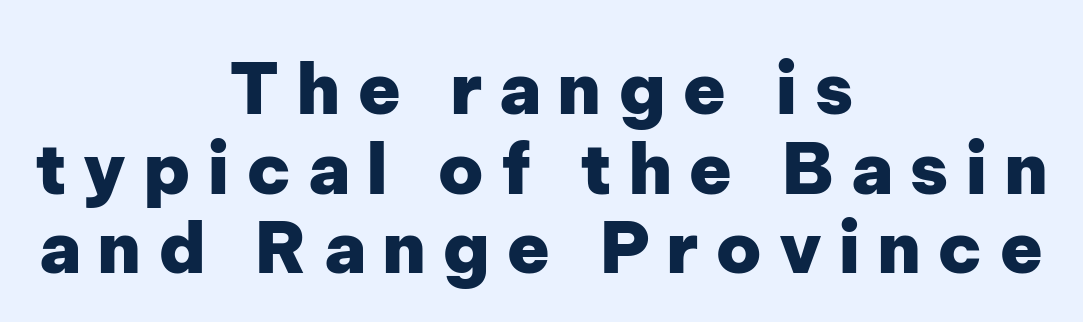
The image shows 71 px heavy sans-serif type, upright; set centered, tight line spacing (1.12x), unusually wide letter spacing (+0.23 em), not underlined; low stroke contrast and a medium x-height.
